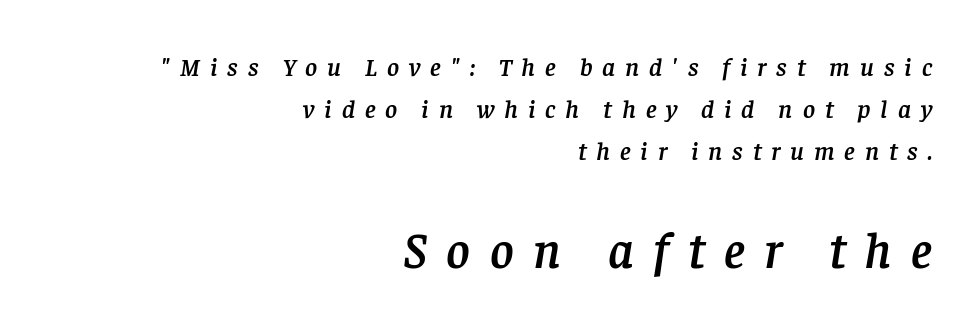
Q: Is the text italic (slanted)? A: Yes, it leans right by about 8 degrees.
Q: Is the typeface a serif or a sans-serif typeface? A: Serif.
Q: Is the text underlined? A: No.
Q: How is the paragraph aligned? A: Right-aligned.
Q: Is the spacing between letters normal or unusually wide? A: Unusually wide.
Q: Is the spacing between lines tight, normal or loose? A: Normal.
Q: Which block of text is set in a larger size, the first (top) or the second (bottom)? A: The second (bottom) one.
Q: Width (condensed, normal, or wide)? A: Normal.
Q: Stroke contrast? A: Low.
Q: x-height? A: Large.
Q: Monospaced? A: No.
